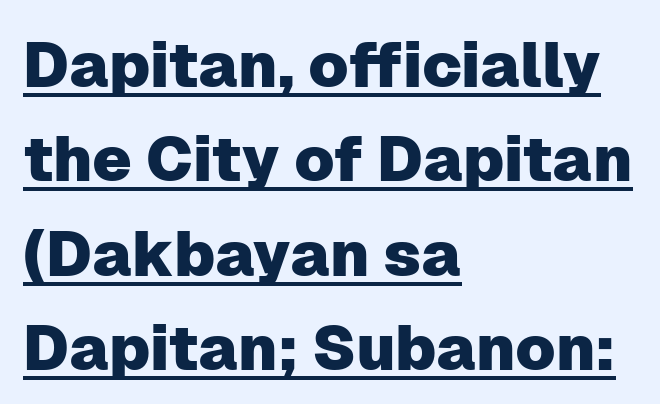
This sample has the flowing, uneven cadence of proportional lettering. The font's upright variant was chosen for this text. Does a line run under the words? Yes, clearly. The leading is moderate, giving the passage an even texture.
